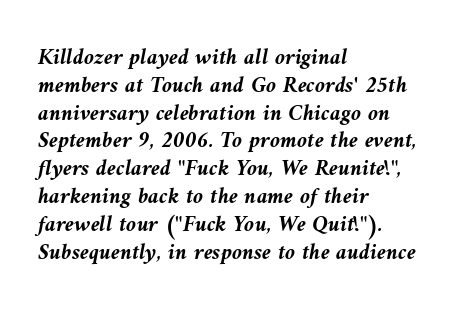
The image shows 23 px bold type, italic (leaning left); set left-aligned, line spacing 1.21x, normal letter spacing, not underlined.
